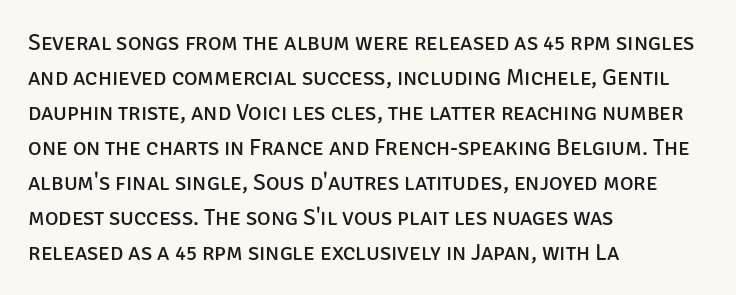
The image shows 23 px text type, upright; set left-aligned, normal line spacing (1.52x), normal letter spacing, not underlined.
